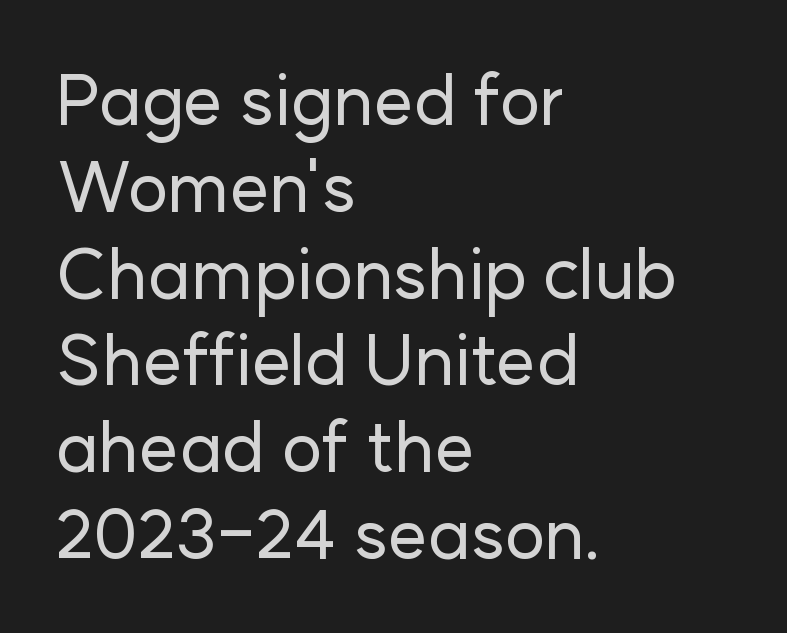
Unlike a traditional serif, this face leaves its strokes unadorned. Underline: absent. The paragraph shown leans on its left margin. This sample uses plain, unmodified letter spacing. Spacing verdict: proportional, widths tailored to each character.
